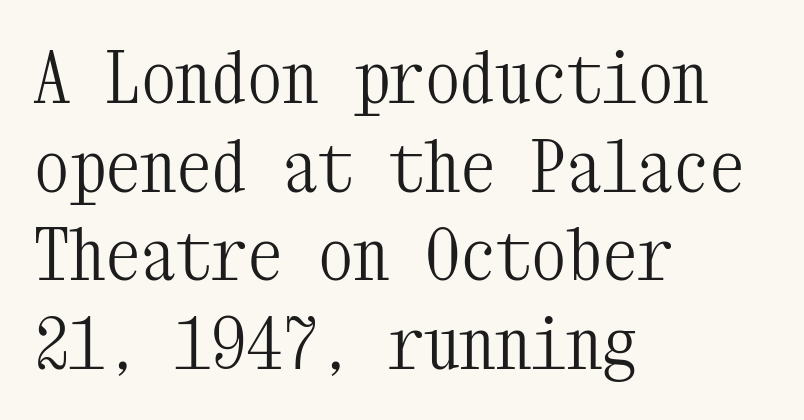
{"serif": "yes", "italic": "no", "bold": "no", "weight": "light", "width": "condensed", "stroke_contrast": "medium", "x_height": "medium", "monospaced": "yes", "underline": "no", "align": "left", "line_spacing": "normal", "line_spacing_ratio": 1.25, "letter_spacing": "normal", "letter_spacing_em": 0.0, "glyph_px": 71}
